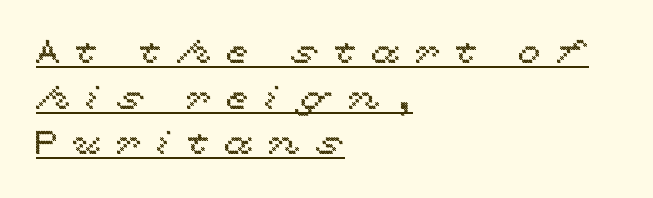
The image shows 33 px wide type; set left-aligned, normal line spacing (1.38x), unusually wide letter spacing (+0.45 em), underlined; a medium x-height.
